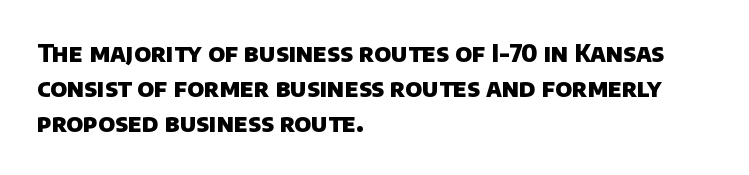
The image shows 24 px bold type; set left-aligned, normal line spacing (1.45x), normal letter spacing, not underlined.
